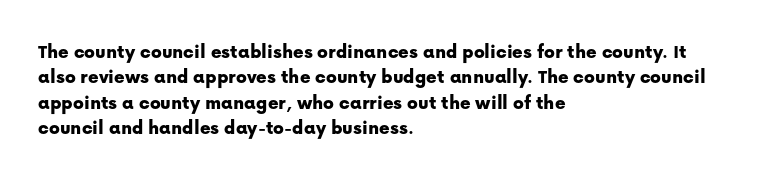
{"italic": "no", "underline": "no", "align": "left", "line_spacing": "normal", "line_spacing_ratio": 1.27, "letter_spacing": "normal", "letter_spacing_em": 0.0, "glyph_px": 20}
